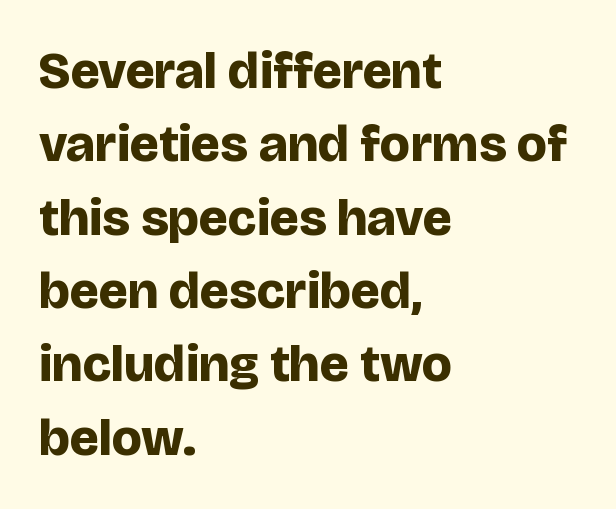
{"serif": "no", "italic": "no", "bold": "yes", "weight": "bold", "width": "normal", "stroke_contrast": "low", "x_height": "large", "monospaced": "no", "underline": "no", "align": "left", "line_spacing": "normal", "line_spacing_ratio": 1.41, "letter_spacing": "normal", "letter_spacing_em": 0.0, "glyph_px": 52}
